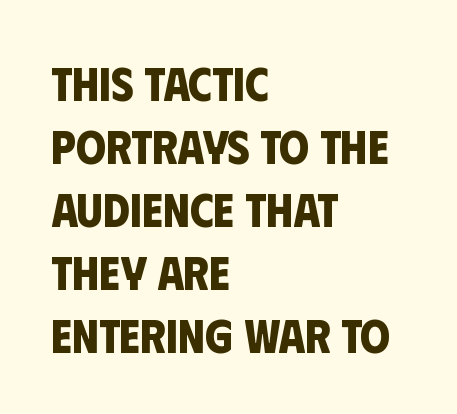
Vertical spacing — default. Check under the words: just untouched page. The face used here is proportionally spaced, like ordinary book or web type. The letters are bold, with thick, heavy strokes. Layout note: lines flush left.
